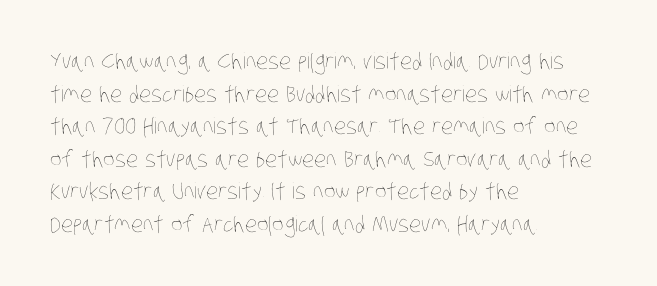
The image shows 22 px text type; set left-aligned, normal line spacing (1.48x), normal letter spacing, not underlined.
